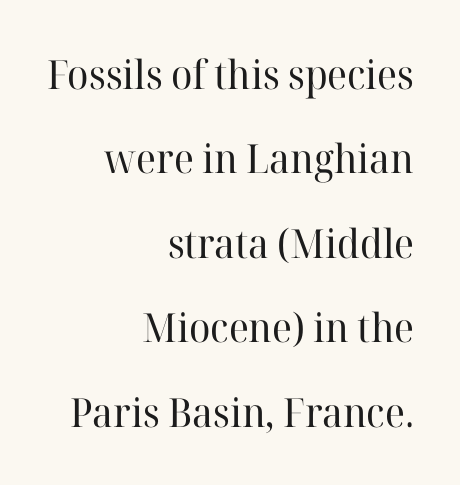
The image shows 40 px regular-weight serif type, upright; set right-aligned, loose line spacing (2.11x), normal letter spacing, not underlined; high stroke contrast and a medium x-height.
